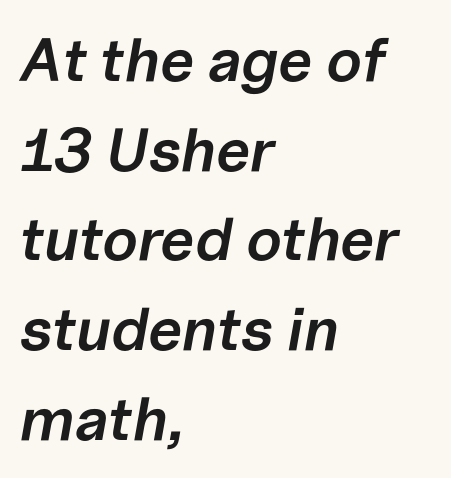
The setting favours the left margin, as ordinary paragraphs usually do. Stroke thickness is moderately raised; the sample reads as semibold. The glyphs look as if they've been sheared to an angle. You could not count columns in this text — the font is proportionally spaced. Nothing unusual about the tracking: characters are spaced as the font intends.
